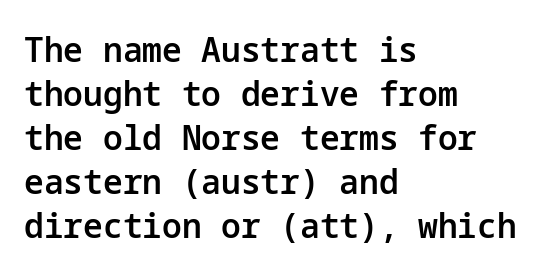
Q: Is the text bold? A: Semi-bold.
Q: Is the text italic (slanted)? A: No, it is upright.
Q: Is the typeface a serif or a sans-serif typeface? A: Sans-serif.
Q: Is the text underlined? A: No.
Q: How is the paragraph aligned? A: Left-aligned.
Q: Is the spacing between letters normal or unusually wide? A: Normal.
Q: Is the spacing between lines tight, normal or loose? A: Normal.
Q: Width (condensed, normal, or wide)? A: Normal.
Q: Stroke contrast? A: Low.
Q: x-height? A: Medium.
